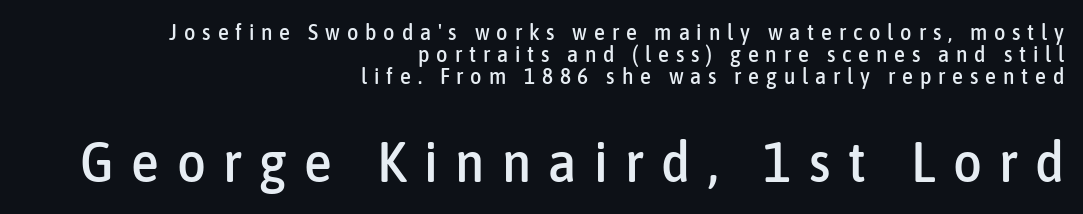
The image shows 56 px condensed sans-serif type, upright; set right-aligned, tight line spacing (0.99x), unusually wide letter spacing (+0.31 em), not underlined; the second (bottom) block is 2.55x larger; low stroke contrast and a medium x-height.
